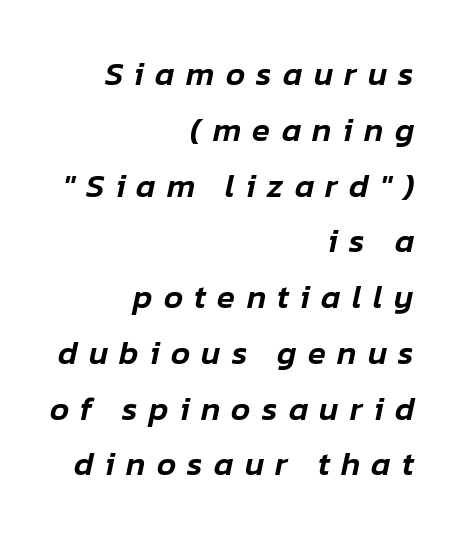
The image shows 33 px text type, italic (leaning right); set right-aligned, normal line spacing (1.69x), unusually wide letter spacing (+0.34 em), not underlined; low stroke contrast and a medium x-height.
